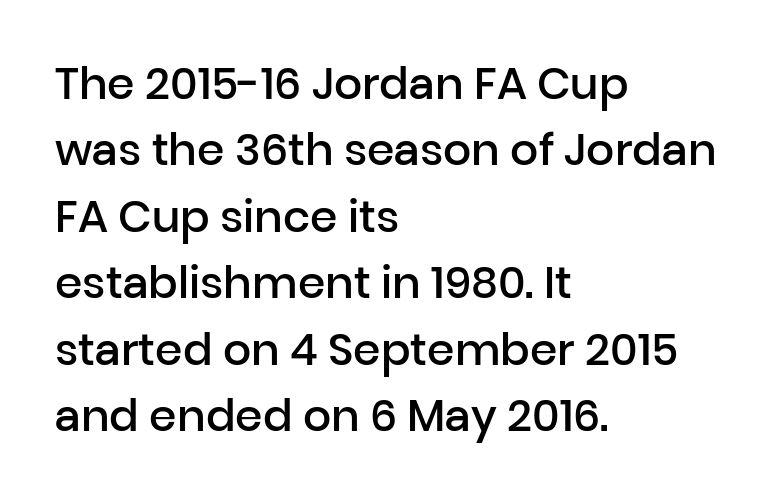
The image shows 44 px semibold sans-serif type, upright; set left-aligned, normal line spacing (1.51x), normal letter spacing, not underlined; low stroke contrast and a medium x-height.
